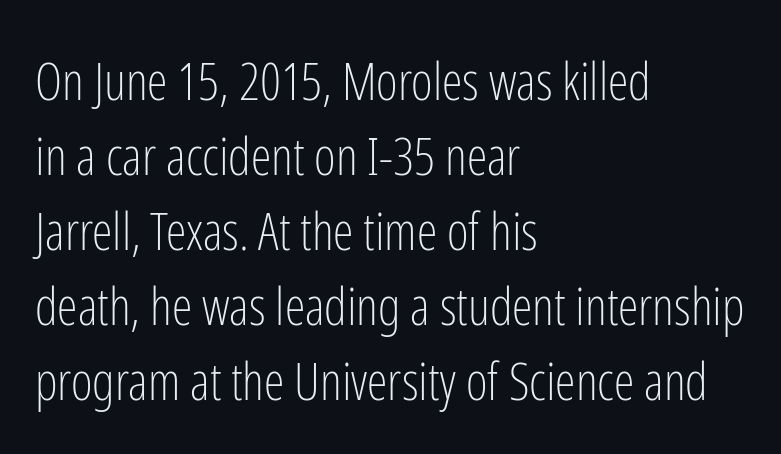
{"serif": "no", "italic": "no", "bold": "no", "weight": "light", "width": "condensed", "stroke_contrast": "low", "x_height": "medium", "monospaced": "no", "underline": "no", "align": "left", "line_spacing": "normal", "line_spacing_ratio": 1.44, "letter_spacing": "normal", "letter_spacing_em": 0.0, "glyph_px": 52}
